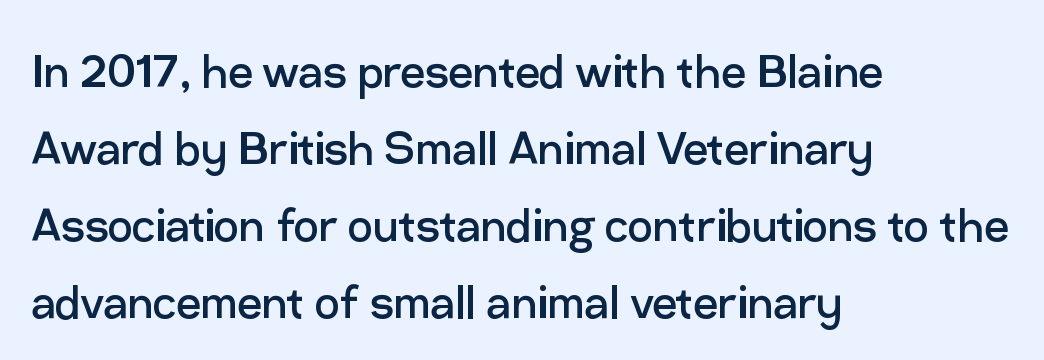
Q: Is the text bold? A: No.
Q: Is the text italic (slanted)? A: No, it is upright.
Q: Is the typeface a serif or a sans-serif typeface? A: Sans-serif.
Q: Is the text underlined? A: No.
Q: How is the paragraph aligned? A: Left-aligned.
Q: Is the spacing between letters normal or unusually wide? A: Normal.
Q: Is the spacing between lines tight, normal or loose? A: Normal.
Q: Width (condensed, normal, or wide)? A: Normal.
Q: Stroke contrast? A: Low.
Q: x-height? A: Medium.
Q: Monospaced? A: No.
